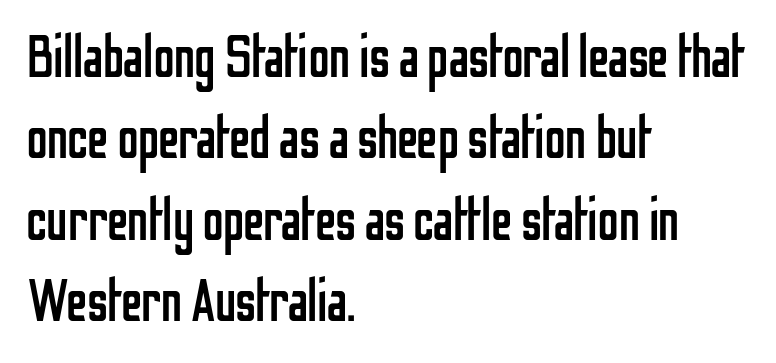
Style check: upright. Clear beneath every line of the passage. Spacing between characters is what you'd get straight out of the box. Looks like regular typesetting: each glyph gets only the width it needs. Casual observation: everything's shoved over to the left.
